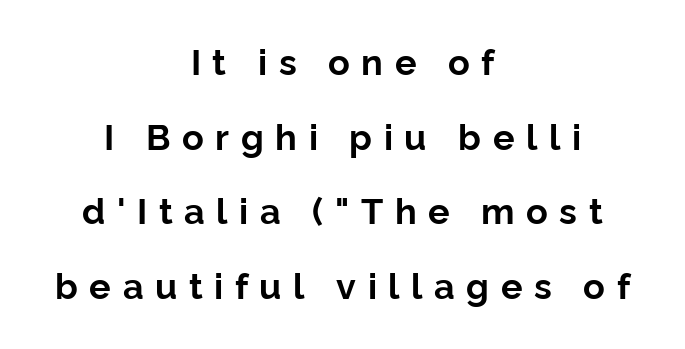
This sample has the flowing, uneven cadence of proportional lettering. These words are printed bold, with thick strokes throughout. Leading is clearly above the norm, producing a sparse column. Honestly, the letter spacing is so wide it's the main thing you notice. If you folded the block vertically in half, each line would mirror itself in length. Letters rest on an invisible, unmarked baseline.
